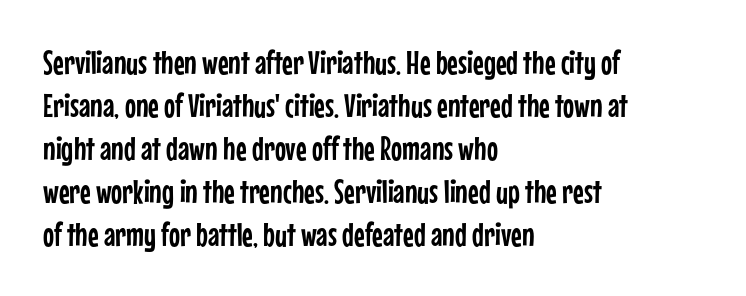
Q: Is the text italic (slanted)? A: No, it is upright.
Q: Is the typeface a serif or a sans-serif typeface? A: Sans-serif.
Q: Is the text underlined? A: No.
Q: How is the paragraph aligned? A: Left-aligned.
Q: Is the spacing between letters normal or unusually wide? A: Normal.
Q: Is the spacing between lines tight, normal or loose? A: Normal.
Q: Width (condensed, normal, or wide)? A: Condensed.
Q: Stroke contrast? A: Low.
Q: x-height? A: Medium.
Q: Monospaced? A: No.
